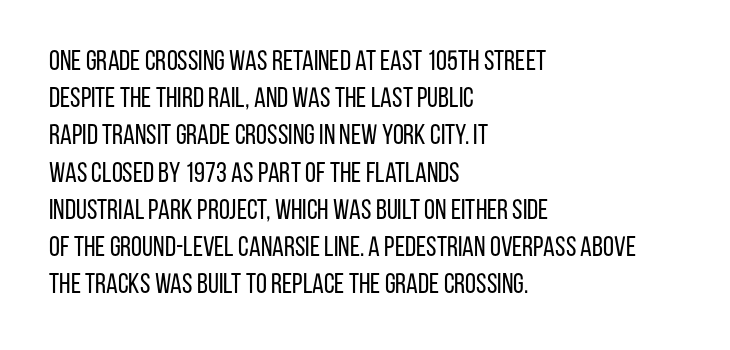
The image shows 28 px regular-weight, condensed sans-serif type, upright; set left-aligned, normal line spacing (1.33x), normal letter spacing, not underlined; low stroke contrast and a large x-height.
